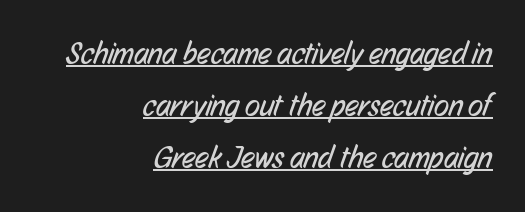
The image shows 31 px regular-weight, condensed sans-serif type; set right-aligned, normal line spacing (1.68x), normal letter spacing, underlined; low stroke contrast and a medium x-height.
